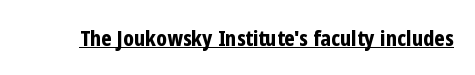
{"italic": "no", "bold": "yes", "underline": "yes", "letter_spacing": "normal", "letter_spacing_em": 0.0, "glyph_px": 22}
